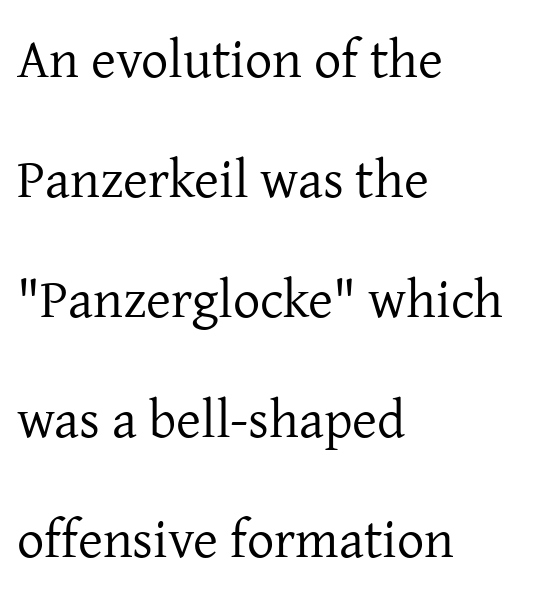
The image shows 54 px regular-weight serif type, upright; set left-aligned, loose line spacing (2.22x), normal letter spacing, not underlined; low stroke contrast and a medium x-height.
